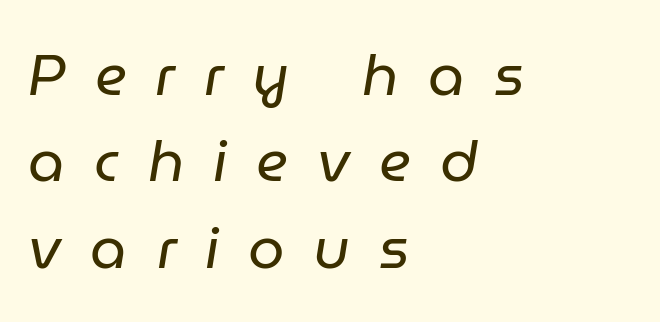
{"italic": "yes", "lean": "right", "slant_degrees": 9, "bold": "no", "weight": "regular", "width": "normal", "stroke_contrast": "low", "x_height": "medium", "monospaced": "no", "underline": "no", "align": "left", "line_spacing": "normal", "line_spacing_ratio": 1.49, "letter_spacing": "wide", "letter_spacing_em": 0.5, "glyph_px": 58}
